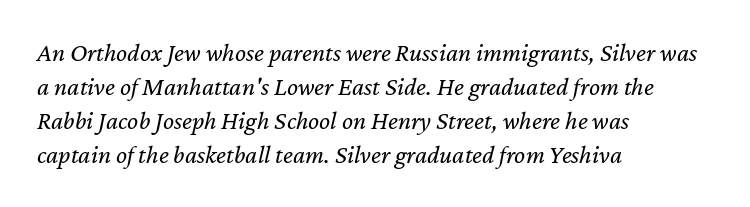
{"italic": "yes", "lean": "right", "slant_degrees": 12, "bold": "no", "underline": "no", "align": "left", "line_spacing": "normal", "line_spacing_ratio": 1.31, "letter_spacing": "normal", "letter_spacing_em": 0.0, "glyph_px": 26}
